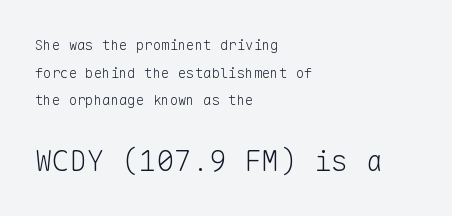
The image shows 29 px light sans-serif type, upright, monospaced; set left-aligned, loose line spacing (1.98x), normal letter spacing, not underlined; the second (bottom) block is 2.07x larger; low stroke contrast and a medium x-height.
